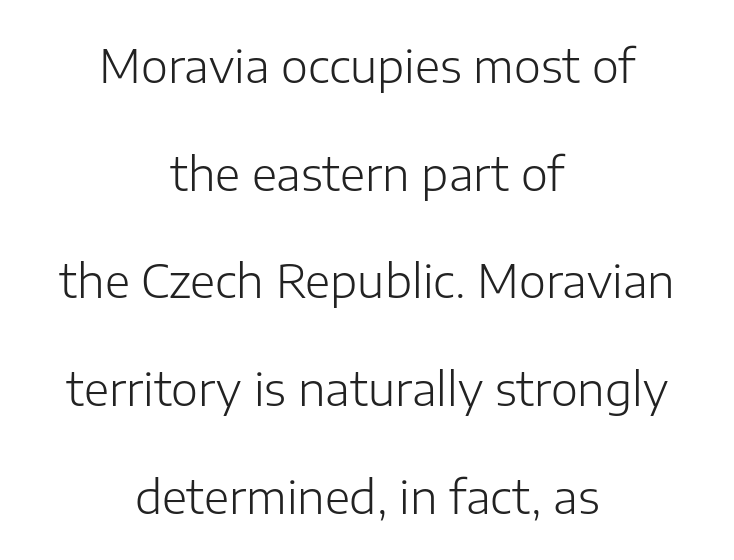
The image shows 46 px light sans-serif type, upright; set centered, loose line spacing (2.34x), normal letter spacing, not underlined; low stroke contrast and a medium x-height.
